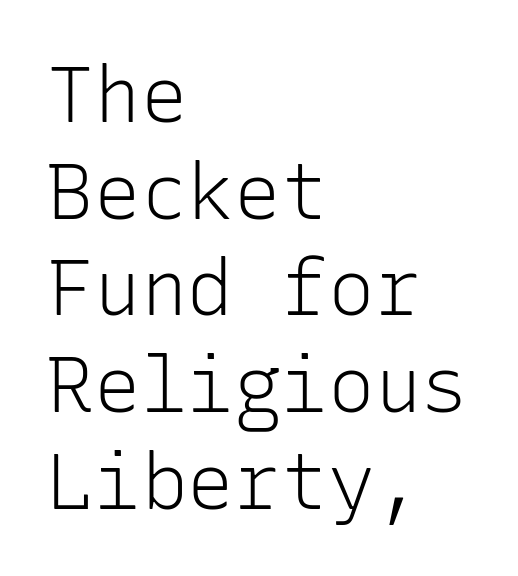
{"serif": "no", "italic": "no", "bold": "no", "weight": "light", "width": "normal", "stroke_contrast": "low", "x_height": "medium", "monospaced": "yes", "underline": "no", "align": "left", "line_spacing_ratio": 1.24, "letter_spacing": "normal", "letter_spacing_em": 0.0, "glyph_px": 78}
